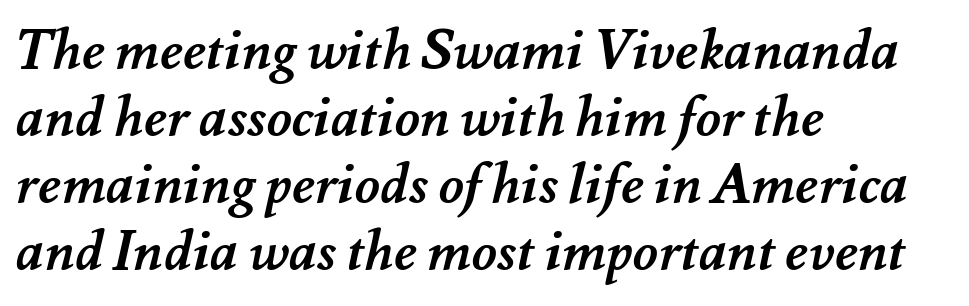
Q: Is the text bold? A: Yes.
Q: Is the text underlined? A: No.
Q: How is the paragraph aligned? A: Left-aligned.
Q: Is the spacing between letters normal or unusually wide? A: Normal.
Q: Width (condensed, normal, or wide)? A: Normal.
Q: Stroke contrast? A: Medium.
Q: x-height? A: Small.
Q: Monospaced? A: No.
